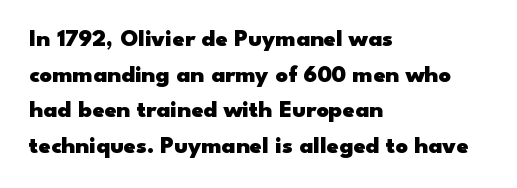
{"italic": "no", "bold": "yes", "underline": "no", "align": "left", "line_spacing": "normal", "line_spacing_ratio": 1.48, "letter_spacing": "normal", "letter_spacing_em": 0.0, "glyph_px": 24}
